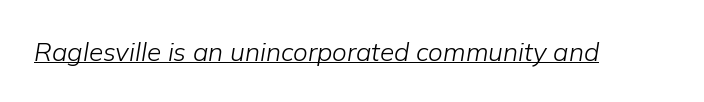
Q: Is the text bold? A: No.
Q: Is the text italic (slanted)? A: Yes, it leans right by about 9 degrees.
Q: Is the text underlined? A: Yes.
Q: Is the spacing between letters normal or unusually wide? A: Normal.
